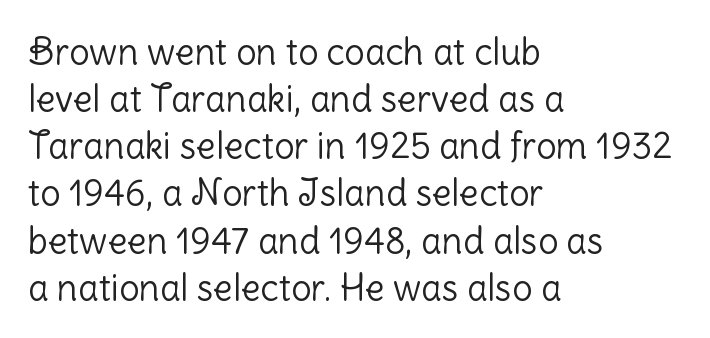
{"serif": "no", "italic": "no", "bold": "no", "weight": "light", "width": "normal", "stroke_contrast": "low", "x_height": "medium", "monospaced": "no", "underline": "no", "align": "left", "line_spacing": "normal", "line_spacing_ratio": 1.31, "letter_spacing": "normal", "letter_spacing_em": 0.0, "glyph_px": 36}
